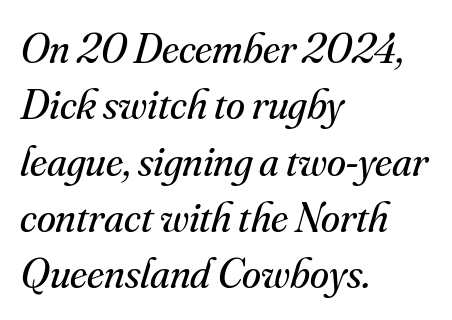
Q: Is the text bold? A: No.
Q: Is the text italic (slanted)? A: Yes, it leans right by about 16 degrees.
Q: Is the typeface a serif or a sans-serif typeface? A: Serif.
Q: Is the text underlined? A: No.
Q: How is the paragraph aligned? A: Left-aligned.
Q: Is the spacing between letters normal or unusually wide? A: Normal.
Q: Is the spacing between lines tight, normal or loose? A: Normal.
Q: Width (condensed, normal, or wide)? A: Normal.
Q: Stroke contrast? A: Medium.
Q: x-height? A: Small.
Q: Monospaced? A: No.
